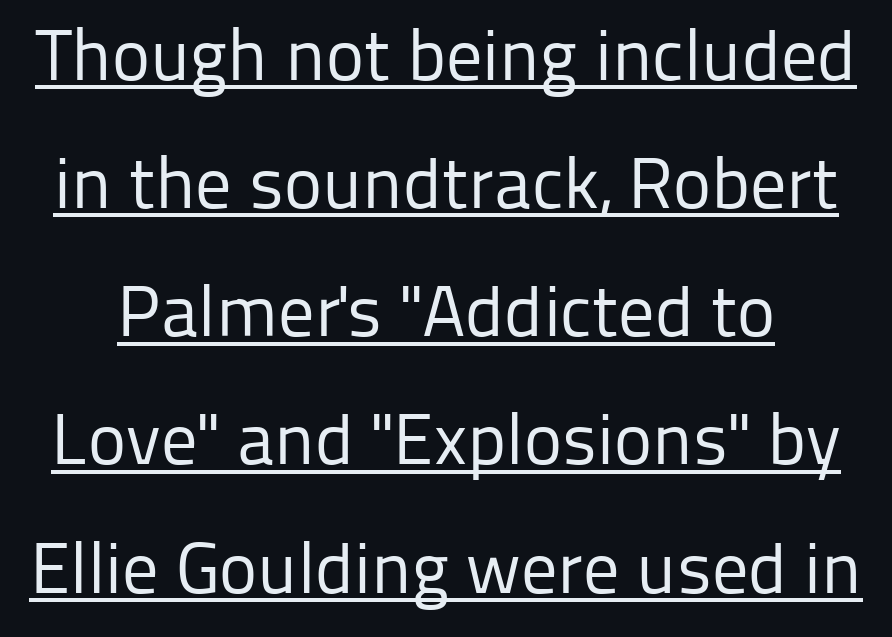
The font family rendered here belongs to the sans-serif group. Tracking value appears to be zero — textbook default spacing. This is roman type, the default non-slanted kind. Looks like regular typesetting: each glyph gets only the width it needs.
